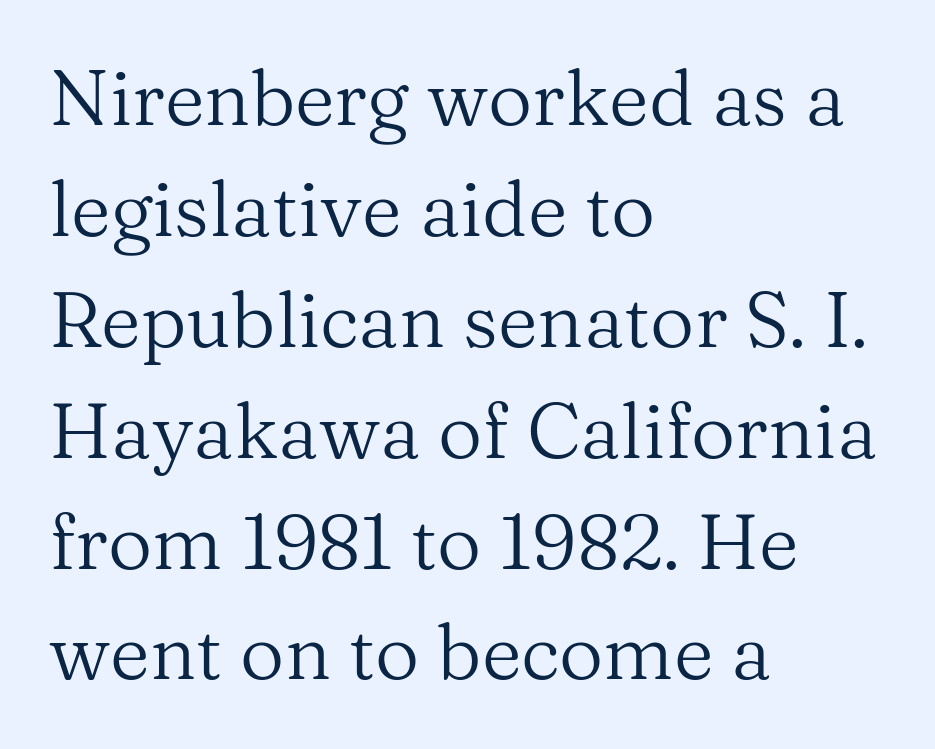
{"serif": "yes", "italic": "no", "bold": "no", "weight": "regular", "width": "normal", "stroke_contrast": "medium", "x_height": "medium", "monospaced": "no", "underline": "no", "align": "left", "line_spacing": "normal", "line_spacing_ratio": 1.44, "letter_spacing": "normal", "letter_spacing_em": 0.0, "glyph_px": 77}
